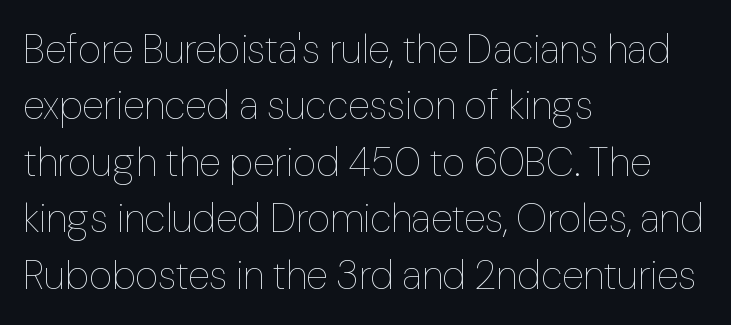
The image shows 40 px thin type, upright; set left-aligned, normal line spacing (1.41x), normal letter spacing, not underlined; low stroke contrast and a medium x-height.
